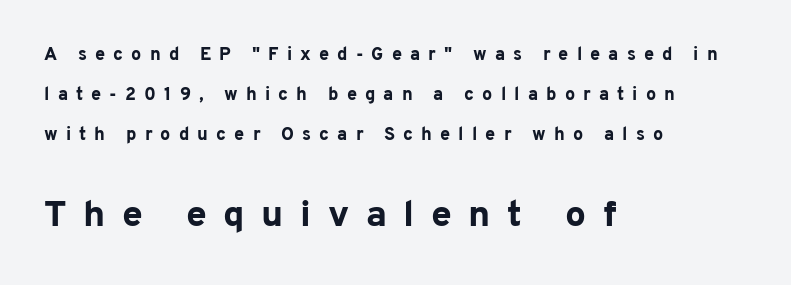
The image shows 37 px bold sans-serif type, upright; set left-aligned, loose line spacing (2.21x), unusually wide letter spacing (+0.45 em), not underlined; the second (bottom) block is 2.06x larger; low stroke contrast and a medium x-height.
